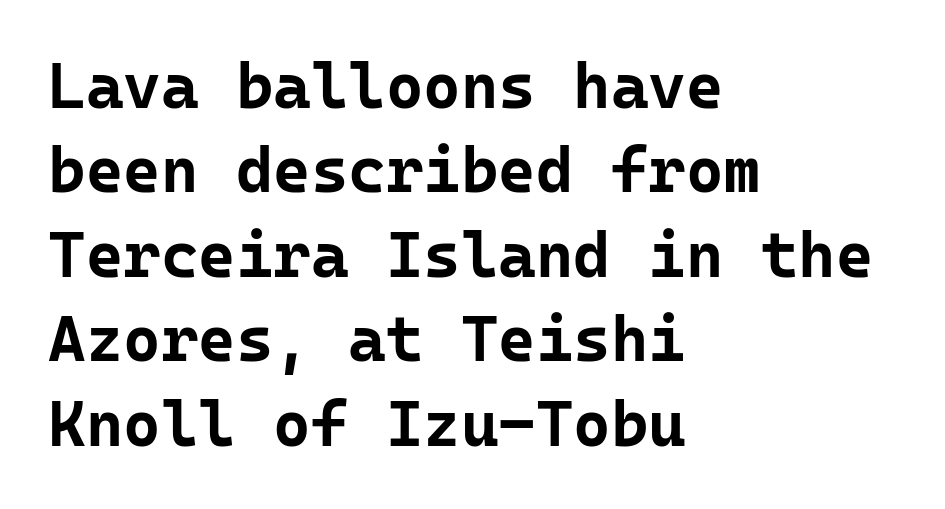
The image shows 64 px bold sans-serif type, upright, monospaced; set left-aligned, normal line spacing (1.32x), normal letter spacing, not underlined; low stroke contrast and a medium x-height.
